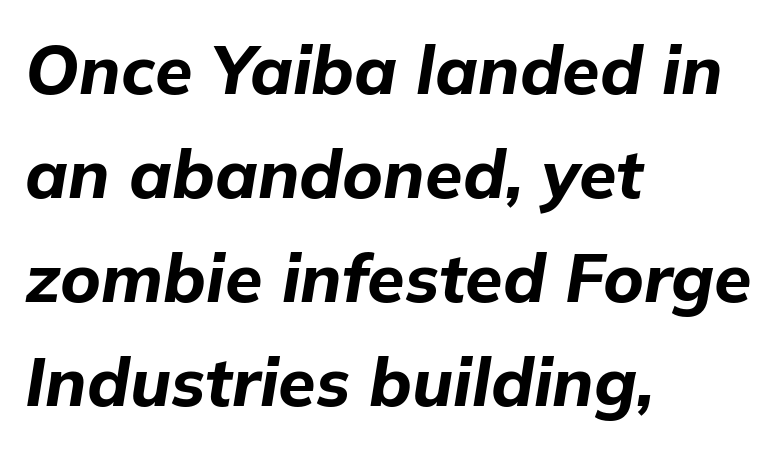
There is no visible air inserted between adjacent glyphs. The foot of each line stays bare and open. Where is the straight margin? On the left. Compared with an ordinary text face, these strokes are far heavier — a full bold.
